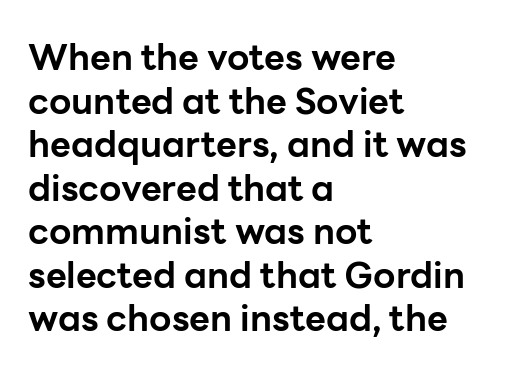
The image shows 36 px bold sans-serif type, upright; set left-aligned, line spacing 1.21x, normal letter spacing, not underlined; low stroke contrast and a medium x-height.
